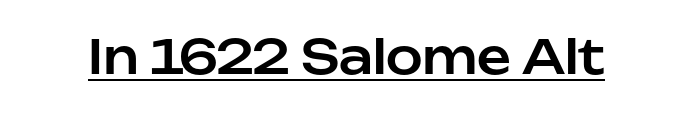
{"serif": "no", "italic": "no", "width": "normal", "stroke_contrast": "low", "x_height": "medium", "monospaced": "no", "underline": "yes", "letter_spacing": "normal", "letter_spacing_em": 0.0, "glyph_px": 47}
